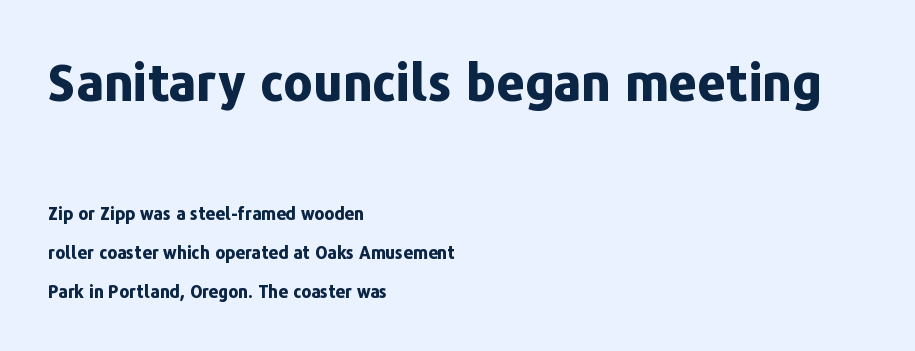
The image shows 50 px bold sans-serif type, upright; set left-aligned, loose line spacing (2.29x), normal letter spacing, not underlined; the first (top) block is 2.94x larger; low stroke contrast and a medium x-height.
